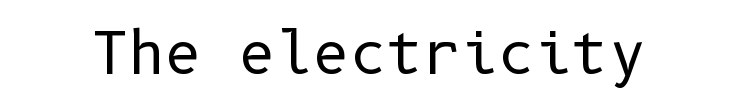
Look at the tracking — it's just the regular setting, nothing added. Posture: vertical. Classification — sans serif. The letterforms sit at book weight or below.
